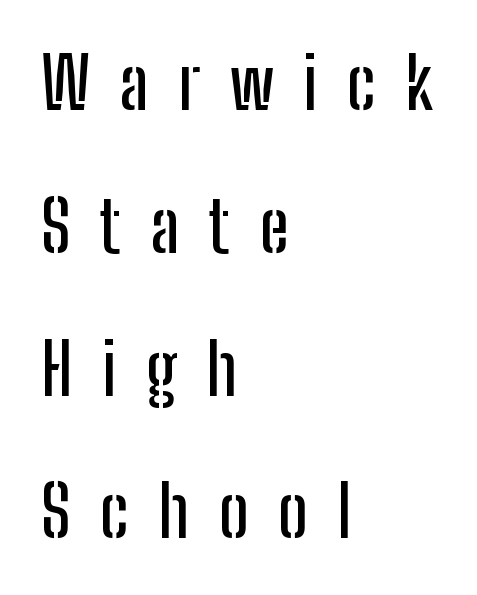
The image shows 70 px condensed sans-serif type, upright; set left-aligned, loose line spacing (2.04x), unusually wide letter spacing (+0.42 em), not underlined; low stroke contrast and a medium x-height.
